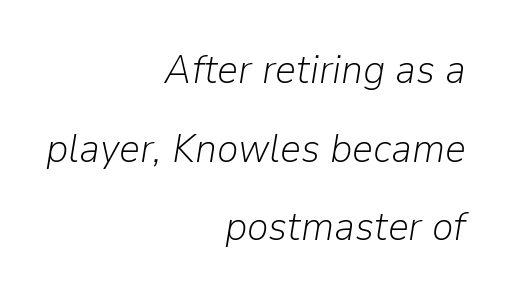
Q: Is the text bold? A: No.
Q: Is the text italic (slanted)? A: Yes, it leans right by about 9 degrees.
Q: Is the text underlined? A: No.
Q: How is the paragraph aligned? A: Right-aligned.
Q: Is the spacing between letters normal or unusually wide? A: Normal.
Q: Is the spacing between lines tight, normal or loose? A: Loose.
Q: Width (condensed, normal, or wide)? A: Normal.
Q: Stroke contrast? A: Low.
Q: x-height? A: Medium.
Q: Monospaced? A: No.
